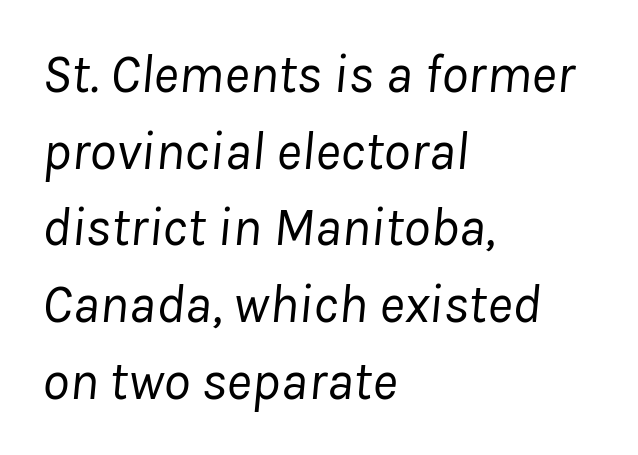
Q: Is the text bold? A: No.
Q: Is the text italic (slanted)? A: Yes, it leans right by about 8 degrees.
Q: Is the text underlined? A: No.
Q: How is the paragraph aligned? A: Left-aligned.
Q: Is the spacing between letters normal or unusually wide? A: Normal.
Q: Is the spacing between lines tight, normal or loose? A: Normal.
Q: Width (condensed, normal, or wide)? A: Normal.
Q: Stroke contrast? A: Low.
Q: x-height? A: Medium.
Q: Monospaced? A: No.
